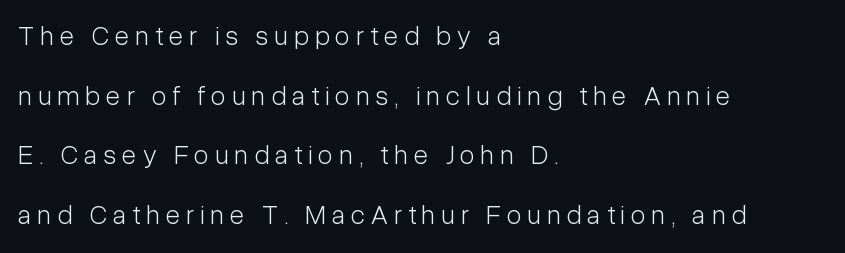
Q: Is the text bold? A: No.
Q: Is the text italic (slanted)? A: No, it is upright.
Q: Is the text underlined? A: No.
Q: How is the paragraph aligned? A: Left-aligned.
Q: Is the spacing between letters normal or unusually wide? A: Unusually wide.
Q: Is the spacing between lines tight, normal or loose? A: Loose.
